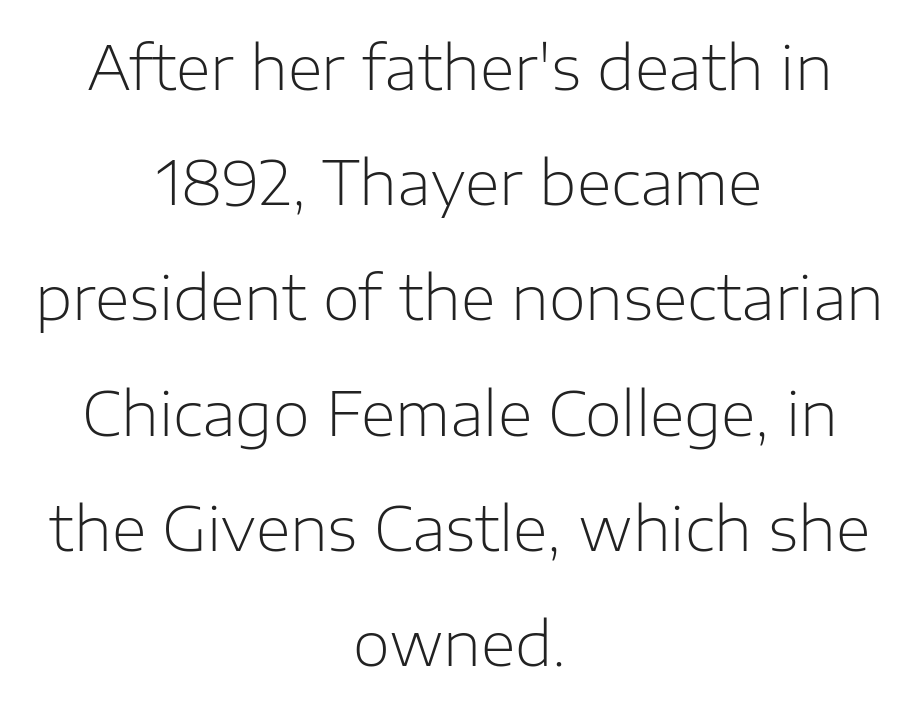
The image shows 60 px light sans-serif type, upright; set centered, loose line spacing (1.92x), normal letter spacing, not underlined; low stroke contrast and a medium x-height.
